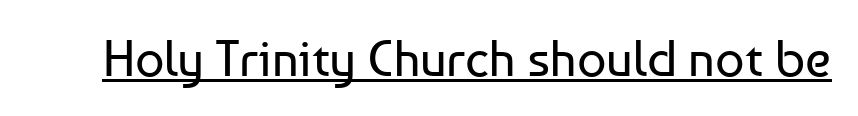
{"serif": "no", "italic": "no", "bold": "no", "weight": "regular", "width": "normal", "stroke_contrast": "low", "x_height": "medium", "monospaced": "no", "underline": "yes", "letter_spacing": "normal", "letter_spacing_em": 0.0, "glyph_px": 51}
